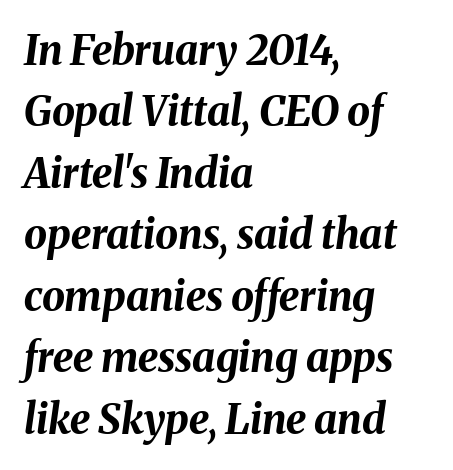
Q: Is the text bold? A: Yes.
Q: Is the text italic (slanted)? A: Yes, it leans right by about 8 degrees.
Q: Is the text underlined? A: No.
Q: How is the paragraph aligned? A: Left-aligned.
Q: Is the spacing between letters normal or unusually wide? A: Normal.
Q: Is the spacing between lines tight, normal or loose? A: Normal.
Q: Width (condensed, normal, or wide)? A: Normal.
Q: Stroke contrast? A: Medium.
Q: x-height? A: Medium.
Q: Monospaced? A: No.
